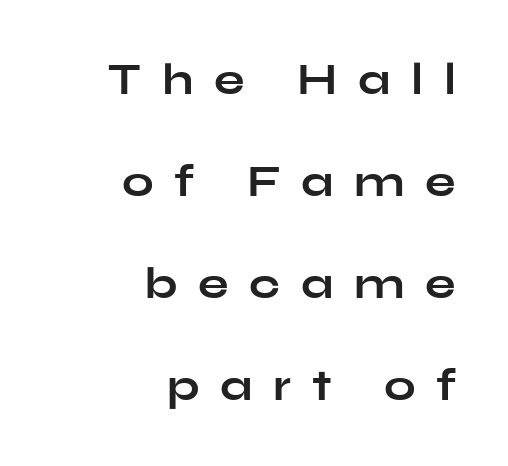
Q: Is the text bold? A: Yes.
Q: Is the text italic (slanted)? A: No, it is upright.
Q: Is the typeface a serif or a sans-serif typeface? A: Sans-serif.
Q: Is the text underlined? A: No.
Q: How is the paragraph aligned? A: Right-aligned.
Q: Is the spacing between letters normal or unusually wide? A: Unusually wide.
Q: Is the spacing between lines tight, normal or loose? A: Loose.
Q: Width (condensed, normal, or wide)? A: Wide.
Q: Stroke contrast? A: Low.
Q: x-height? A: Medium.
Q: Monospaced? A: No.
